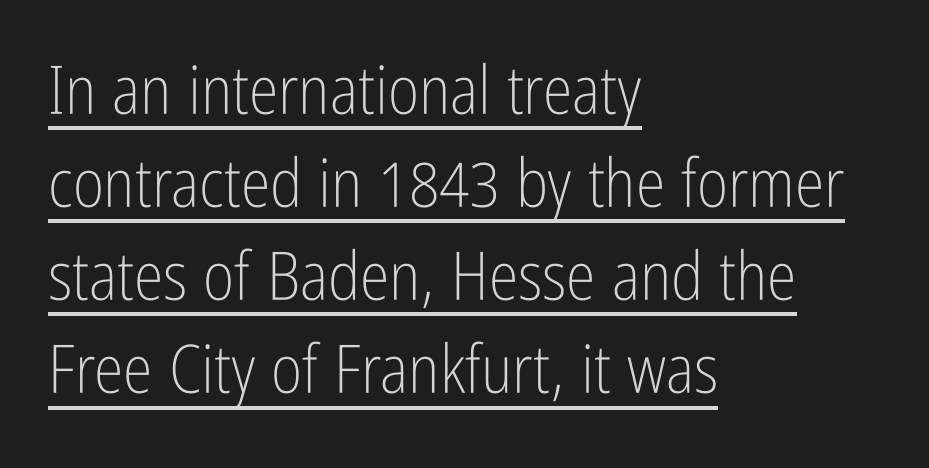
Tall strokes in this sample are plumb rather than angled. Leading: standard. Proportional: the letters do not fall into vertical columns. The typesetter has applied underlining to the passage shown. Heft: none added — not bold.
